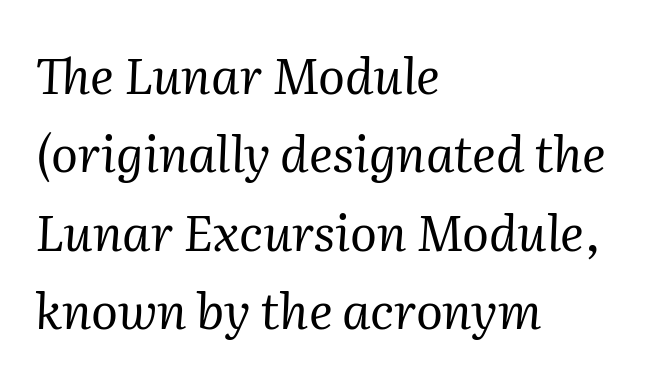
{"serif": "yes", "italic": "yes", "lean": "right", "slant_degrees": 2, "bold": "no", "weight": "regular", "width": "normal", "stroke_contrast": "medium", "x_height": "medium", "monospaced": "no", "underline": "no", "align": "left", "line_spacing": "normal", "line_spacing_ratio": 1.57, "letter_spacing": "normal", "letter_spacing_em": 0.0, "glyph_px": 50}
